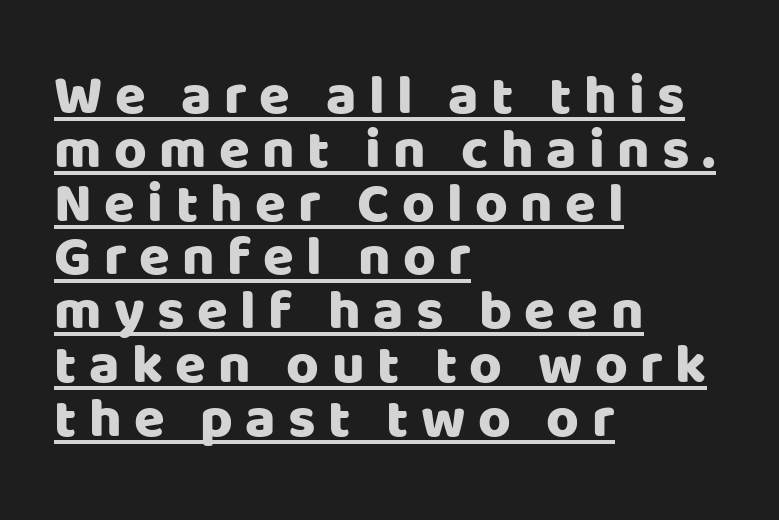
Q: Is the text italic (slanted)? A: No, it is upright.
Q: Is the typeface a serif or a sans-serif typeface? A: Sans-serif.
Q: Is the text underlined? A: Yes.
Q: How is the paragraph aligned? A: Left-aligned.
Q: Is the spacing between letters normal or unusually wide? A: Unusually wide.
Q: Is the spacing between lines tight, normal or loose? A: Tight.
Q: Width (condensed, normal, or wide)? A: Normal.
Q: Stroke contrast? A: Low.
Q: x-height? A: Large.
Q: Monospaced? A: No.
